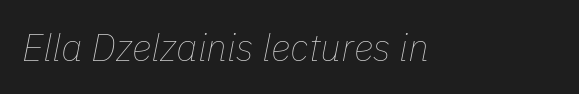
The gaps between neighbouring characters are ordinary and unremarkable. Unmarked baselines from the first word to the last. Tall strokes in this sample are angled rather than plumb. Looks like regular typesetting: each glyph gets only the width it needs. Weight: not bold — regular or lighter.
